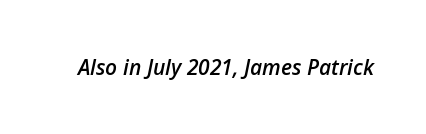
{"italic": "yes", "lean": "right", "slant_degrees": 12, "bold": "semi", "underline": "no", "letter_spacing": "normal", "letter_spacing_em": 0.0, "glyph_px": 21}
